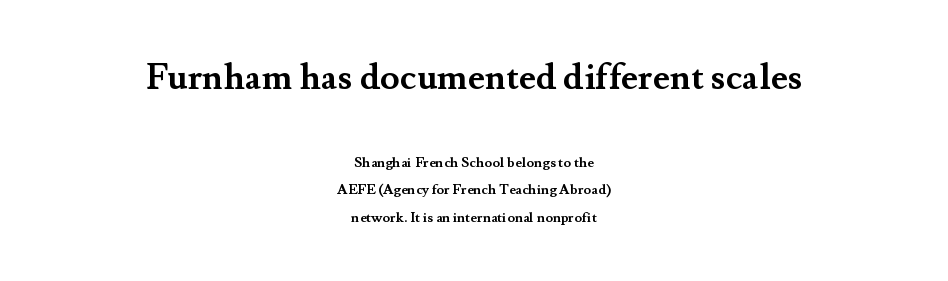
Font category for this specimen: serif. Does the lettering tilt? It doesn't — this is upright. The passage shown is typed in a proportional face where columns would drift. A centered setting, common on invitations and titles, is used for this passage. Does extra space separate the letters? No, they use regular spacing. Line spacing here is loose.
